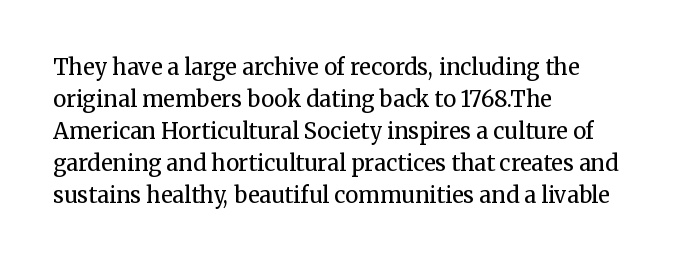
{"italic": "no", "bold": "no", "underline": "no", "align": "left", "line_spacing": "normal", "line_spacing_ratio": 1.45, "letter_spacing": "normal", "letter_spacing_em": 0.0, "glyph_px": 22}
